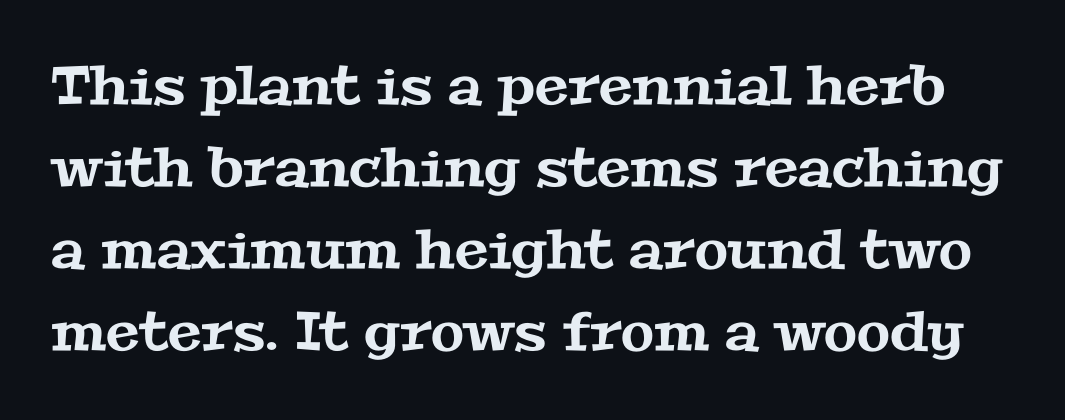
{"serif": "yes", "width": "wide", "stroke_contrast": "medium", "x_height": "medium", "monospaced": "no", "underline": "no", "line_spacing": "normal", "line_spacing_ratio": 1.52, "letter_spacing": "normal", "letter_spacing_em": 0.0, "glyph_px": 54}
